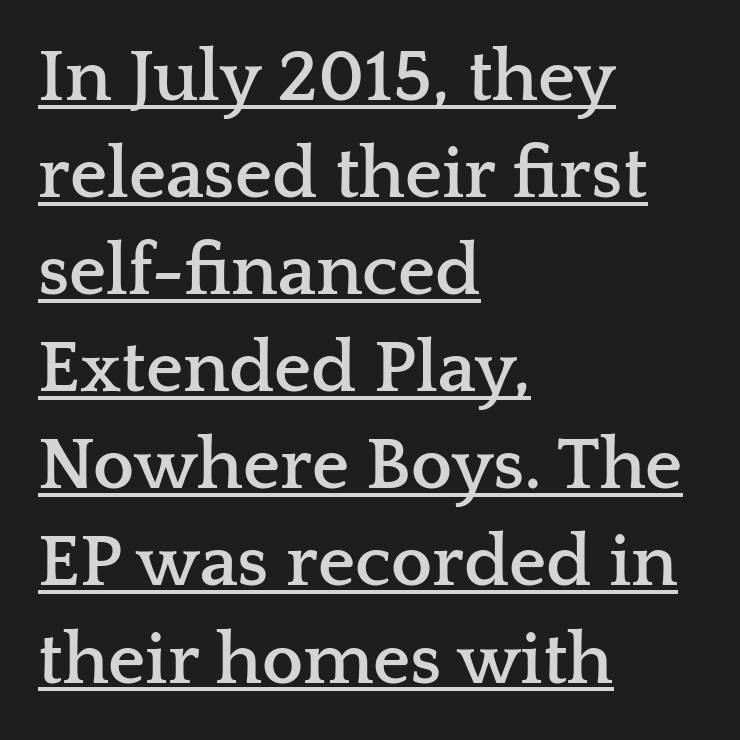
The compositor pushed each line to the left boundary. Letter spacing: default. You'd pick this weight for a headline — it's a proper bold. Vertical strokes here are truly vertical. Are there feet on the stems? There are — it's a serif. This sample has the flowing, uneven cadence of proportional lettering.
